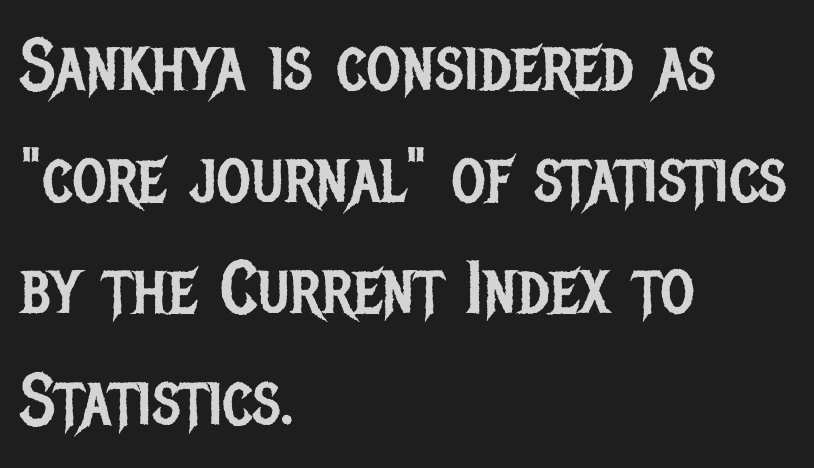
{"serif": "no", "italic": "no", "bold": "no", "weight": "regular", "width": "condensed", "stroke_contrast": "low", "x_height": "large", "monospaced": "no", "underline": "no", "align": "left", "line_spacing": "normal", "line_spacing_ratio": 1.51, "letter_spacing": "normal", "letter_spacing_em": 0.0, "glyph_px": 74}
